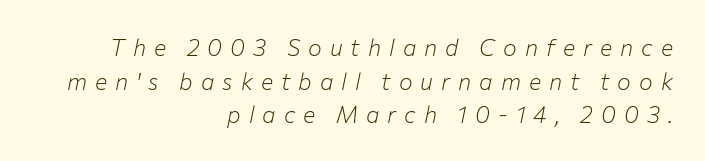
Q: Is the text bold? A: No.
Q: Is the text italic (slanted)? A: Yes, it leans right by about 12 degrees.
Q: Is the text underlined? A: No.
Q: How is the paragraph aligned? A: Right-aligned.
Q: Is the spacing between letters normal or unusually wide? A: Unusually wide.
Q: Is the spacing between lines tight, normal or loose? A: Normal.
